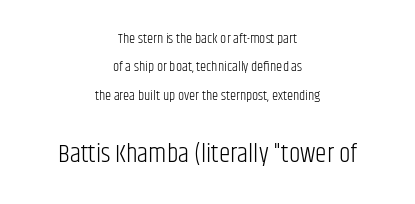
Casual observation: everything's sitting right in the middle. The typography opts for an upright posture over an oblique one. A typesetter would call this zero additional tracking. The characters are drawn with everyday or finer stroke widths. Letters rest on an invisible, unmarked baseline.
